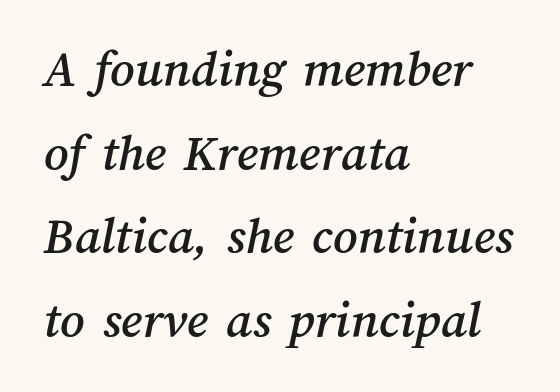
{"width": "normal", "stroke_contrast": "medium", "x_height": "medium", "monospaced": "no", "underline": "no", "align": "left", "line_spacing": "normal", "line_spacing_ratio": 1.58, "letter_spacing": "normal", "letter_spacing_em": 0.0, "glyph_px": 53}
